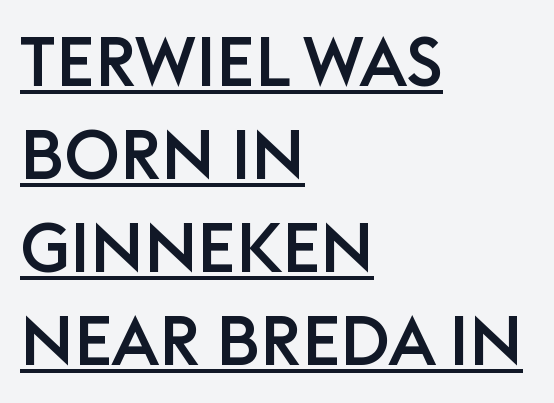
Q: Is the text italic (slanted)? A: No, it is upright.
Q: Is the typeface a serif or a sans-serif typeface? A: Sans-serif.
Q: Is the text underlined? A: Yes.
Q: How is the paragraph aligned? A: Left-aligned.
Q: Is the spacing between letters normal or unusually wide? A: Normal.
Q: Is the spacing between lines tight, normal or loose? A: Normal.
Q: Width (condensed, normal, or wide)? A: Normal.
Q: Stroke contrast? A: Low.
Q: x-height? A: Large.
Q: Monospaced? A: No.
